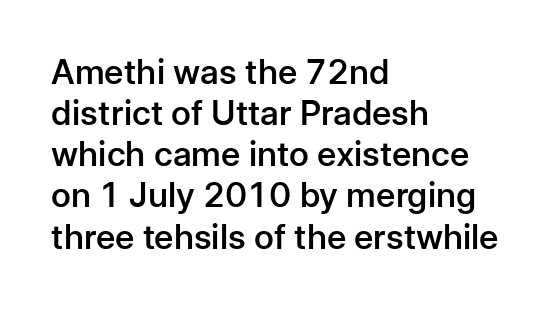
Q: Is the text bold? A: Semi-bold.
Q: Is the text italic (slanted)? A: No, it is upright.
Q: Is the typeface a serif or a sans-serif typeface? A: Sans-serif.
Q: Is the text underlined? A: No.
Q: How is the paragraph aligned? A: Left-aligned.
Q: Is the spacing between letters normal or unusually wide? A: Normal.
Q: Width (condensed, normal, or wide)? A: Normal.
Q: Stroke contrast? A: Low.
Q: x-height? A: Medium.
Q: Monospaced? A: No.
